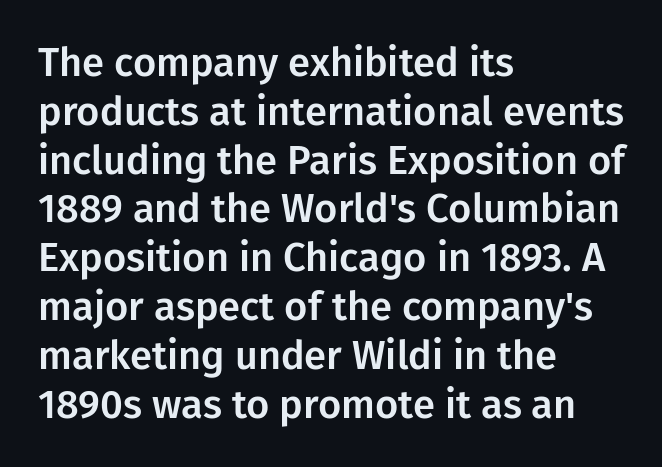
{"serif": "no", "italic": "no", "width": "normal", "stroke_contrast": "low", "x_height": "medium", "monospaced": "no", "underline": "no", "align": "left", "line_spacing_ratio": 1.22, "letter_spacing": "normal", "letter_spacing_em": 0.0, "glyph_px": 40}
